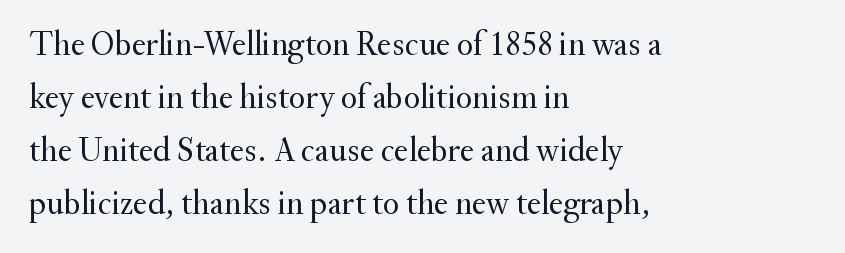
{"serif": "yes", "italic": "no", "bold": "no", "weight": "regular", "width": "normal", "stroke_contrast": "medium", "x_height": "small", "monospaced": "no", "underline": "no", "align": "left", "line_spacing": "normal", "line_spacing_ratio": 1.56, "letter_spacing": "normal", "letter_spacing_em": 0.0, "glyph_px": 34}
